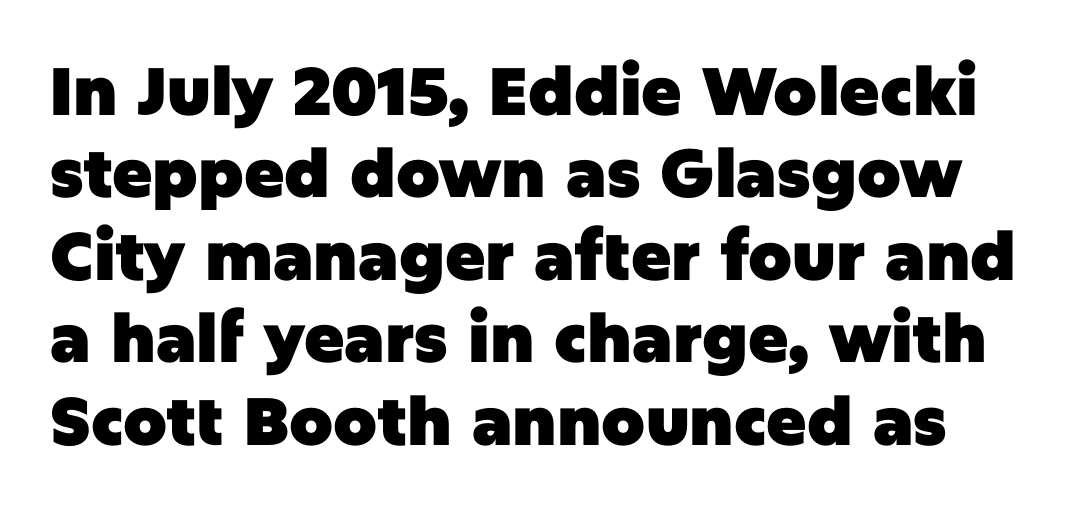
Looks like regular typesetting: each glyph gets only the width it needs. The type family on display is of the sans-serif kind. What stands out about the letter spacing? Nothing — it is the standard amount. Plenty of ink on the page — the face is bold. The space directly below the letters is spotless.
